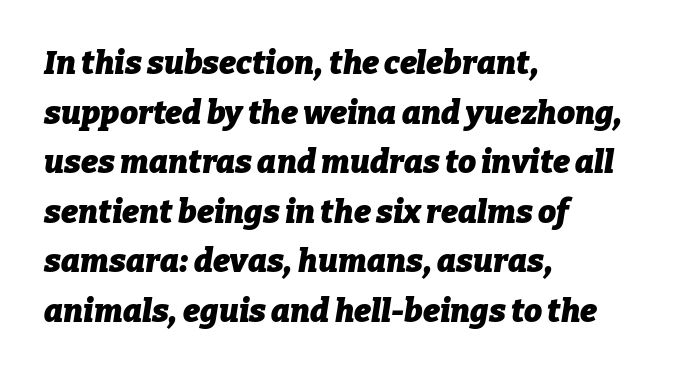
The image shows 32 px heavy type, italic (leaning right); set left-aligned, normal line spacing (1.55x), normal letter spacing, not underlined; low stroke contrast and a medium x-height.
